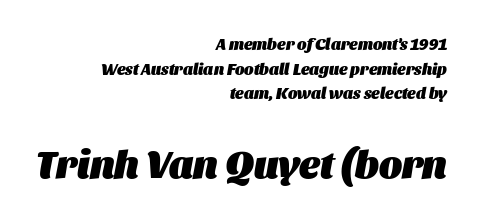
{"italic": "yes", "lean": "right", "slant_degrees": 11, "bold": "yes", "weight": "heavy", "width": "normal", "stroke_contrast": "medium", "x_height": "large", "monospaced": "no", "underline": "no", "align": "right", "line_spacing": "normal", "line_spacing_ratio": 1.54, "letter_spacing": "normal", "letter_spacing_em": 0.0, "larger_block": "second", "size_ratio": 2.44, "glyph_px": 39}
